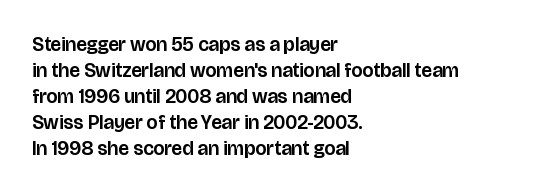
The letterforms sit shoulder to shoulder at normal distance. The lines in this sample share a left origin and differ only in where they stop. Lines of text with bare space underneath. This sample keeps an unexceptional amount of space between lines. Upright lettering throughout.
